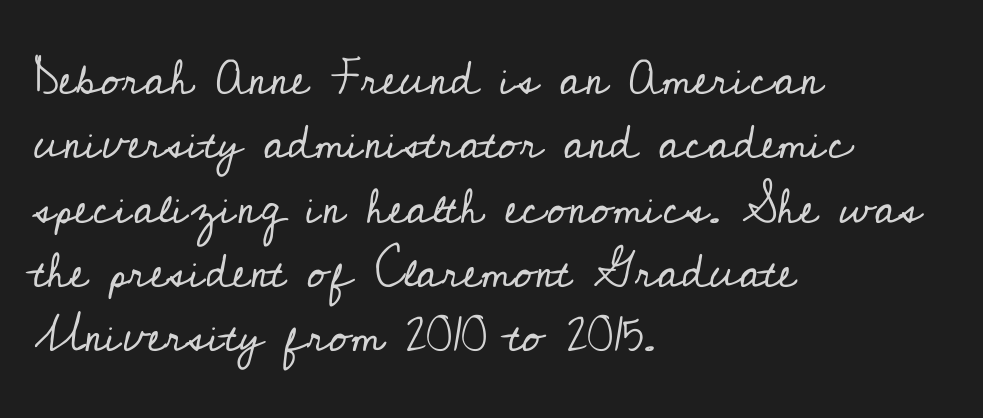
The space beneath each line is pristine and unruled. How would I describe the line gaps? Plain and ordinary. Typographically, this falls in the serif category. A typesetter would call this zero additional tracking. Which margin do the lines hug? The left one — the right edge is uneven.
